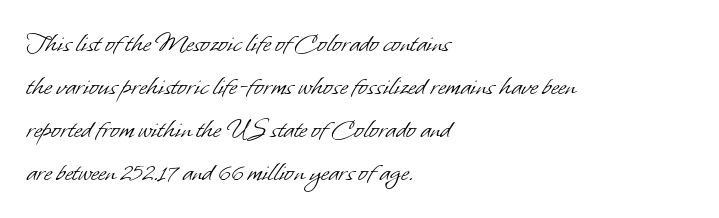
Each letter keeps its own natural width here, so spacing adapts to shape. The rendering uses a moderate line-height, typical for paragraphs. Only glyphs here, with clear space below each row. These lines stack with their left ends in a neat column. Look at the bottom of the vertical strokes: they stop flat, with no serifs.
